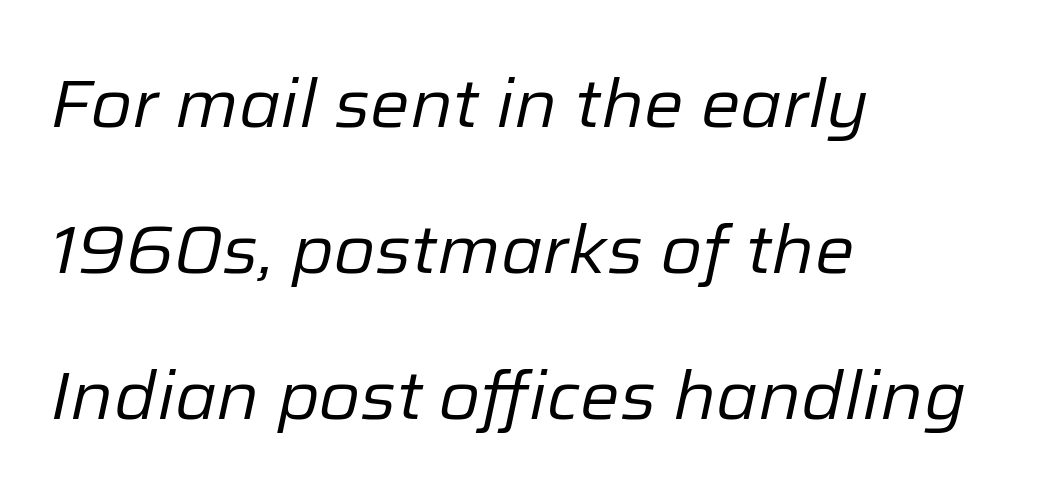
Line spacing here is loose. Varying glyph widths throughout — classic text-font behaviour. Standard letterfit; no display-style spreading of the glyphs. The text block is weighted toward the left margin, trailing off unevenly rightward.
